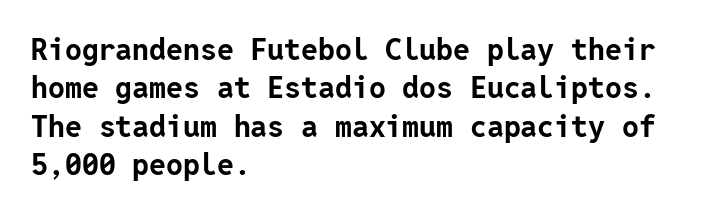
{"serif": "no", "italic": "no", "bold": "yes", "weight": "bold", "width": "normal", "stroke_contrast": "low", "x_height": "medium", "underline": "no", "align": "left", "line_spacing": "normal", "line_spacing_ratio": 1.28, "letter_spacing": "normal", "letter_spacing_em": 0.0, "glyph_px": 30}
